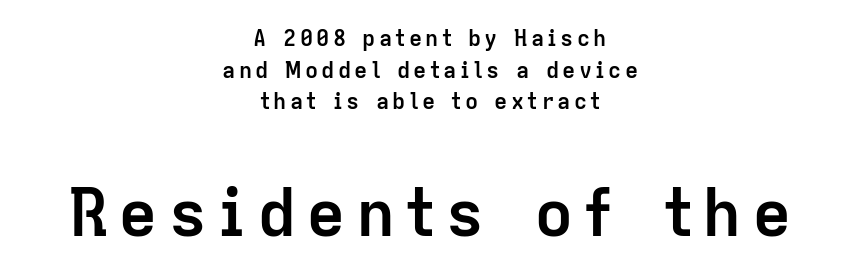
{"serif": "no", "italic": "no", "bold": "yes", "weight": "semibold", "width": "normal", "stroke_contrast": "low", "x_height": "medium", "monospaced": "no", "underline": "no", "align": "center", "line_spacing": "normal", "line_spacing_ratio": 1.44, "larger_block": "second", "size_ratio": 3.0, "glyph_px": 66}
